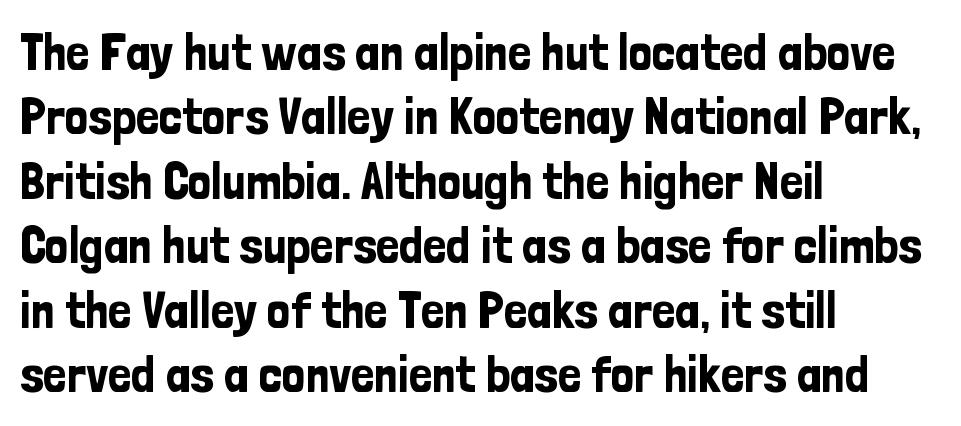
The image shows 52 px condensed sans-serif type, upright; set left-aligned, line spacing 1.24x, normal letter spacing, not underlined; low stroke contrast and a medium x-height.
